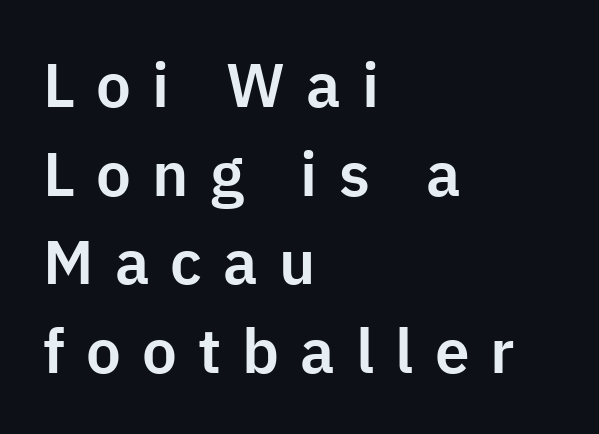
Honestly, there is no underline to notice here at all. A typesetter would label this face a sans. Does the copy run flush right? No — it runs flush left. The lettering stays uniformly vertical, giving the passage a roman look. How would I describe the line gaps? Plain and ordinary.
